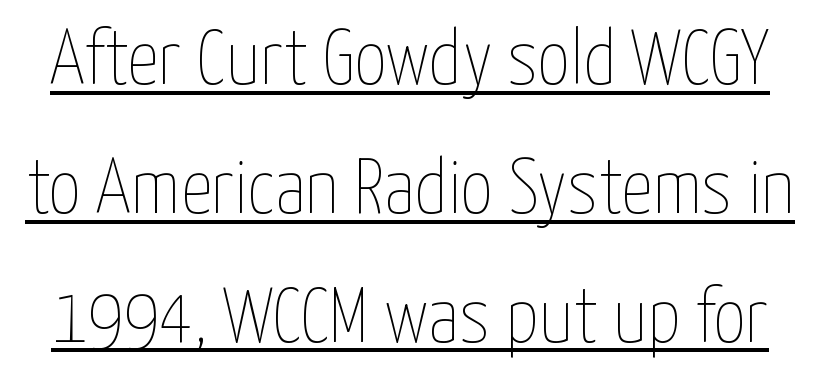
{"italic": "no", "bold": "no", "weight": "thin", "width": "condensed", "stroke_contrast": "low", "x_height": "medium", "monospaced": "no", "underline": "yes", "line_spacing": "normal", "line_spacing_ratio": 1.63, "letter_spacing": "normal", "letter_spacing_em": 0.0, "glyph_px": 79}
